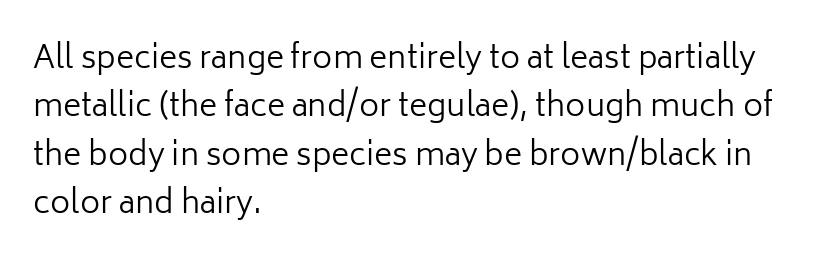
The letters advance in unequal steps, a hallmark of proportional type. Notice how the stems are strictly vertical — no italics here. Rule under the text: the space is simply empty. Quick note: interline space is typical. In CSS terms this would be text-align: left.
